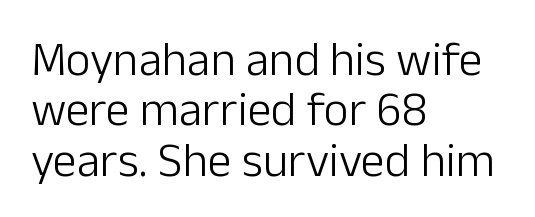
{"serif": "no", "italic": "no", "bold": "no", "weight": "light", "width": "normal", "stroke_contrast": "low", "x_height": "medium", "monospaced": "no", "underline": "no", "align": "left", "line_spacing": "tight", "line_spacing_ratio": 1.05, "letter_spacing": "normal", "letter_spacing_em": 0.0, "glyph_px": 48}
